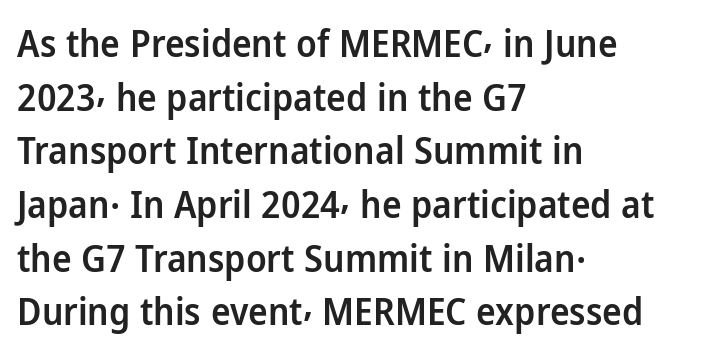
Q: Is the text bold? A: Semi-bold.
Q: Is the text italic (slanted)? A: No, it is upright.
Q: Is the typeface a serif or a sans-serif typeface? A: Sans-serif.
Q: Is the text underlined? A: No.
Q: How is the paragraph aligned? A: Left-aligned.
Q: Is the spacing between letters normal or unusually wide? A: Normal.
Q: Is the spacing between lines tight, normal or loose? A: Normal.
Q: Width (condensed, normal, or wide)? A: Normal.
Q: Stroke contrast? A: Low.
Q: x-height? A: Medium.
Q: Monospaced? A: No.
